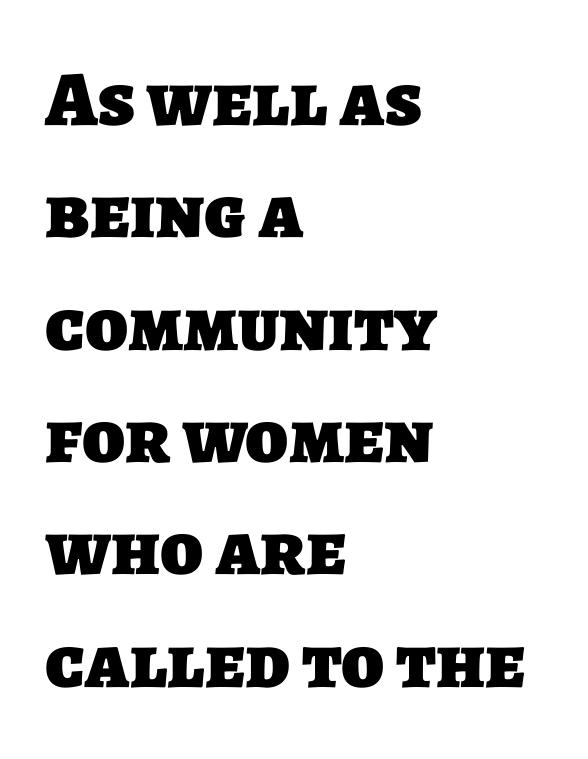
Q: Is the text bold? A: Yes.
Q: Is the typeface a serif or a sans-serif typeface? A: Sans-serif.
Q: Is the text underlined? A: No.
Q: How is the paragraph aligned? A: Left-aligned.
Q: Is the spacing between letters normal or unusually wide? A: Normal.
Q: Is the spacing between lines tight, normal or loose? A: Normal.
Q: Width (condensed, normal, or wide)? A: Normal.
Q: Stroke contrast? A: Low.
Q: x-height? A: Large.
Q: Monospaced? A: No.
